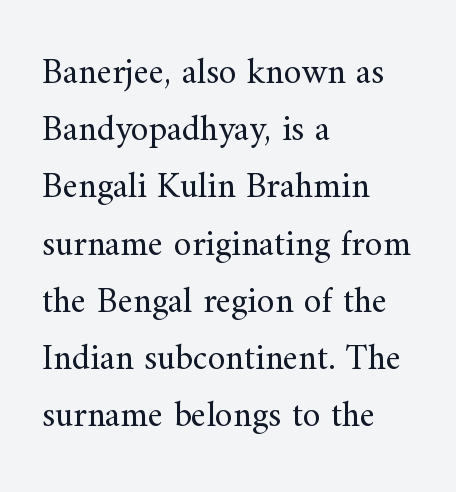
The image shows 36 px regular-weight serif type, upright; set left-aligned, normal line spacing (1.59x), normal letter spacing, not underlined; medium stroke contrast and a small x-height.
